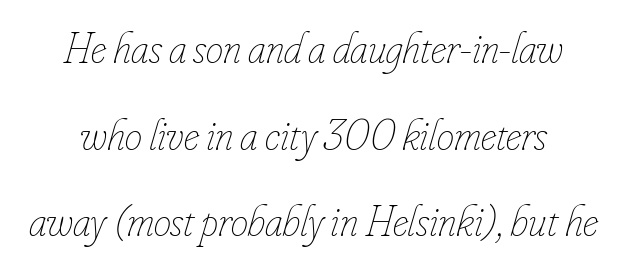
A typesetter would call this proportional, since set widths differ per character. The area under the type is left untouched. A centered setting, common on invitations and titles, is used for this passage. Does the lettering tilt? It does — this is italic. Tracking here is standard; glyphs follow each other at the usual distance. Heft: none added — not bold.
